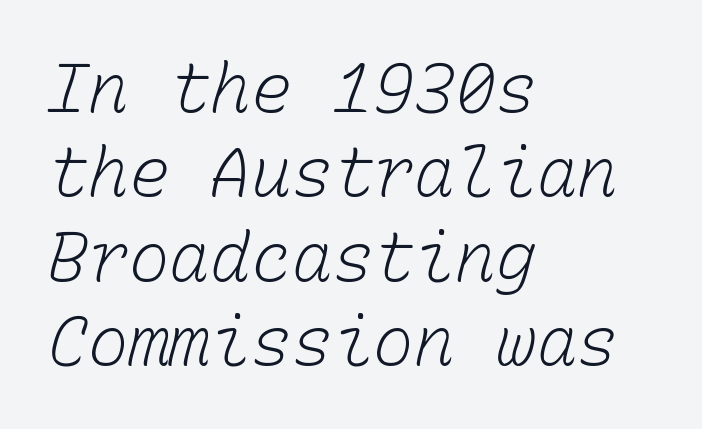
The image shows 68 px light type, monospaced; set left-aligned, line spacing 1.24x, normal letter spacing, not underlined; low stroke contrast and a medium x-height.
